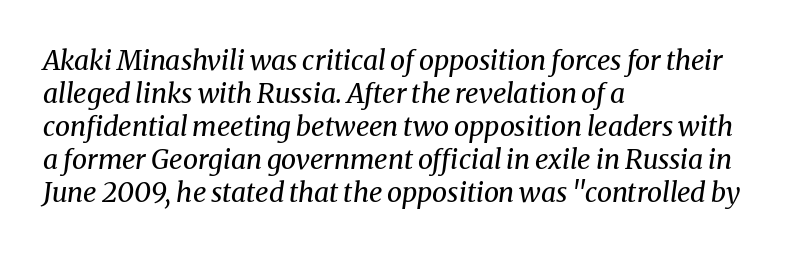
The image shows 27 px text type, italic (leaning right); set left-aligned, line spacing 1.22x, normal letter spacing, not underlined.
